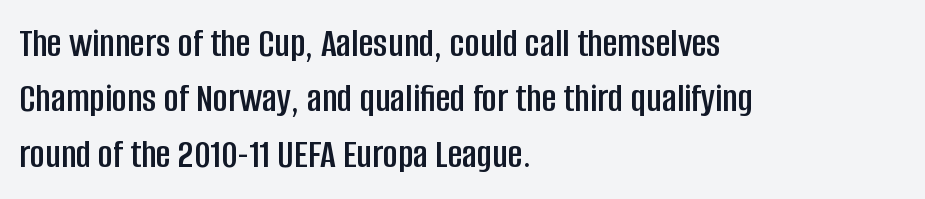
{"serif": "no", "italic": "no", "width": "condensed", "stroke_contrast": "low", "x_height": "large", "monospaced": "no", "underline": "no", "align": "left", "line_spacing": "normal", "line_spacing_ratio": 1.35, "letter_spacing": "normal", "letter_spacing_em": 0.0, "glyph_px": 41}
